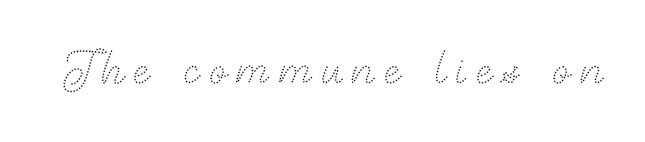
Letters rest on an invisible, unmarked baseline. Stem width sits at or under what a default text font uses. Here the designer chose a conventional face with non-uniform glyph widths.
